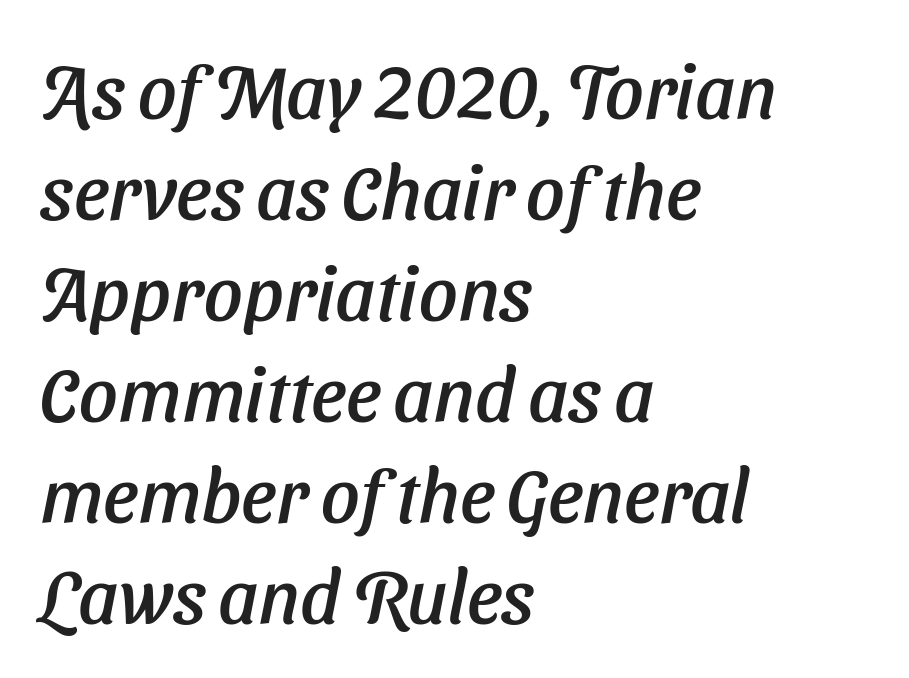
{"italic": "yes", "lean": "right", "slant_degrees": 11, "width": "normal", "stroke_contrast": "low", "x_height": "medium", "monospaced": "no", "underline": "no", "align": "left", "line_spacing": "normal", "line_spacing_ratio": 1.33, "letter_spacing": "normal", "letter_spacing_em": 0.0, "glyph_px": 76}
